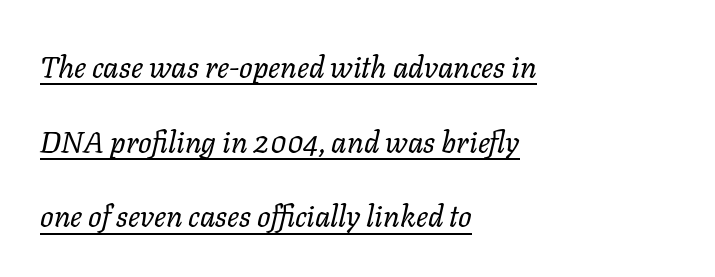
This sample carries an underscore along the baseline area. This sample uses plain, unmodified letter spacing. Character widths vary here, with narrow letters taking less room than wide ones. Every character sits at an angle, as italics do. On a weight scale, this lands at 450 or below.
